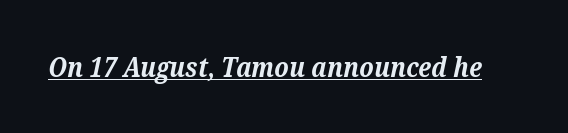
Q: Is the text bold? A: Yes.
Q: Is the text italic (slanted)? A: Yes, it leans right by about 12 degrees.
Q: Is the text underlined? A: Yes.
Q: Is the spacing between letters normal or unusually wide? A: Normal.
